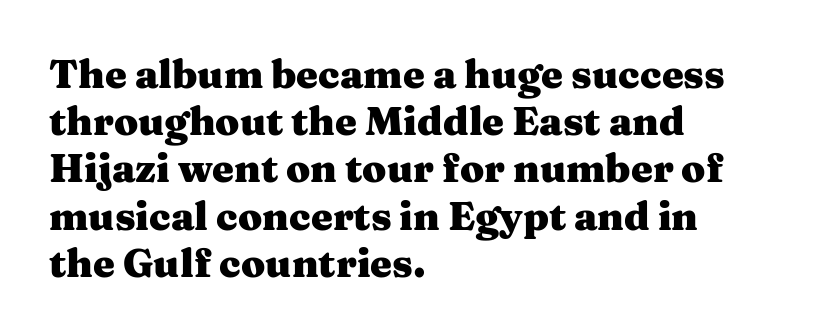
Q: Is the text bold? A: Yes.
Q: Is the text italic (slanted)? A: No, it is upright.
Q: Is the typeface a serif or a sans-serif typeface? A: Serif.
Q: Is the text underlined? A: No.
Q: How is the paragraph aligned? A: Left-aligned.
Q: Is the spacing between letters normal or unusually wide? A: Normal.
Q: Width (condensed, normal, or wide)? A: Wide.
Q: Stroke contrast? A: Medium.
Q: x-height? A: Medium.
Q: Monospaced? A: No.
